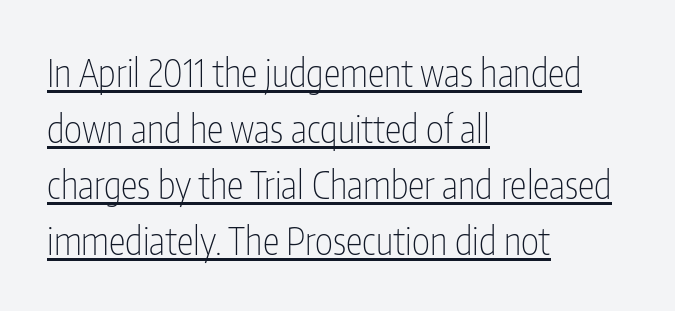
{"serif": "no", "italic": "no", "bold": "no", "weight": "thin", "width": "condensed", "stroke_contrast": "low", "x_height": "medium", "monospaced": "no", "underline": "yes", "align": "left", "line_spacing": "normal", "line_spacing_ratio": 1.47, "letter_spacing": "normal", "letter_spacing_em": 0.0, "glyph_px": 38}
